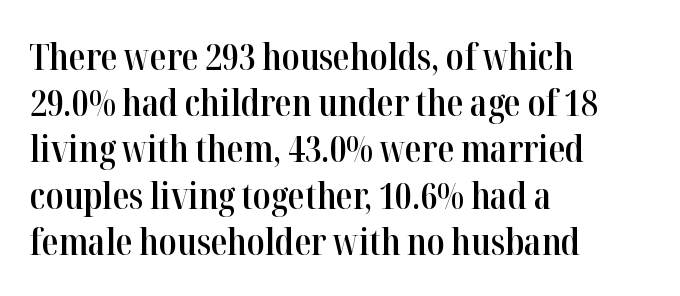
The rendering uses a semibold face; strokes are thickened but not to full bold. This is the regular roman posture of the typeface. The area under the type is left untouched. Each word holds together tightly as a unit, with standard inter-letter gaps. The passage shown is typed in a proportional face where columns would drift.
